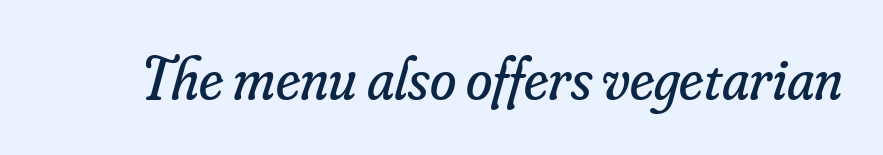
{"serif": "yes", "italic": "yes", "lean": "right", "slant_degrees": 16, "bold": "no", "weight": "regular", "width": "normal", "stroke_contrast": "low", "x_height": "small", "monospaced": "no", "underline": "no", "letter_spacing": "normal", "letter_spacing_em": 0.0, "glyph_px": 60}
